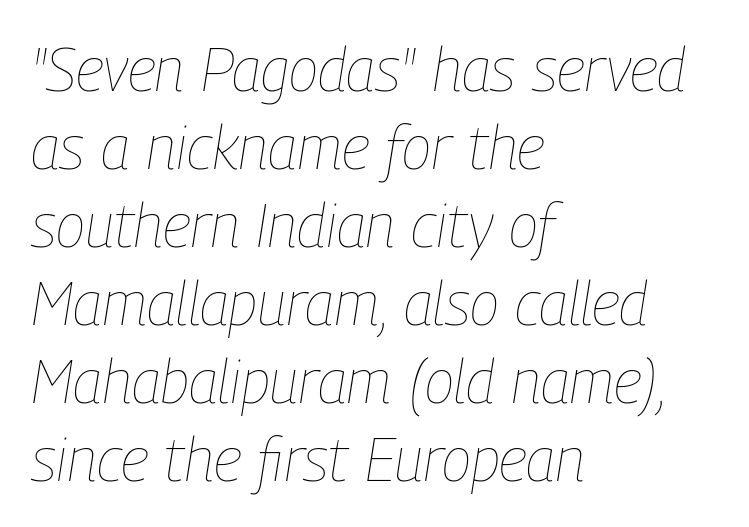
{"italic": "yes", "lean": "right", "slant_degrees": 9, "bold": "no", "weight": "thin", "width": "condensed", "stroke_contrast": "low", "x_height": "medium", "monospaced": "no", "underline": "no", "align": "left", "line_spacing": "normal", "line_spacing_ratio": 1.28, "letter_spacing": "normal", "letter_spacing_em": 0.0, "glyph_px": 61}
